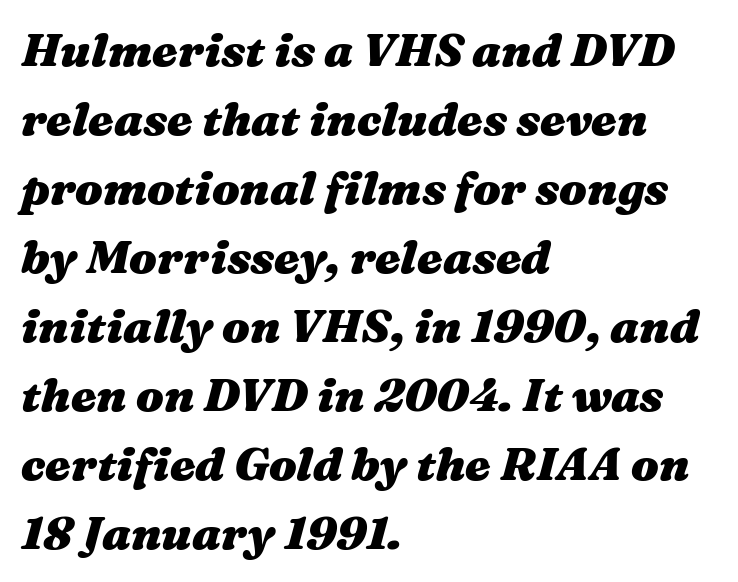
One glance says typical: line gaps are just what's usual. The passage shown leans; its letterforms are oblique. Strong, thick strokes mark this as bold type. These lines are rendered in a variable-pitch font. The passage shown has conventional tracking throughout. The words here are not underlined.
